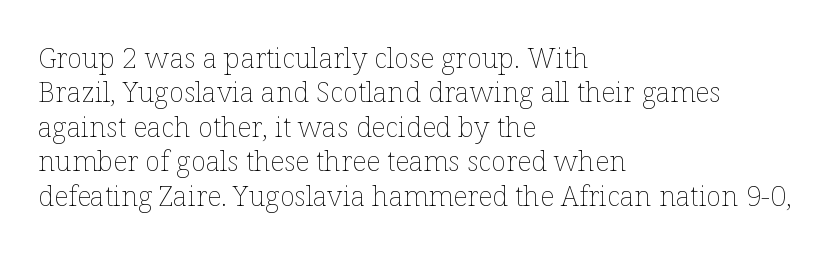
{"italic": "no", "bold": "no", "weight": "thin", "width": "normal", "stroke_contrast": "low", "x_height": "medium", "monospaced": "no", "underline": "no", "align": "left", "line_spacing_ratio": 1.23, "letter_spacing": "normal", "letter_spacing_em": 0.0, "glyph_px": 28}
